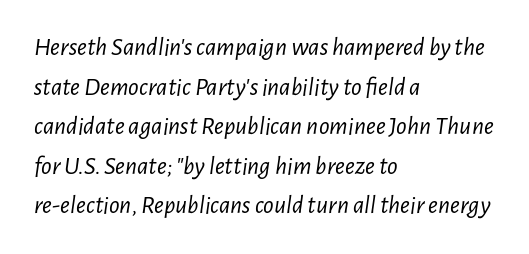
The image shows 26 px text type, italic (leaning right); set left-aligned, normal line spacing (1.52x), normal letter spacing, not underlined.
